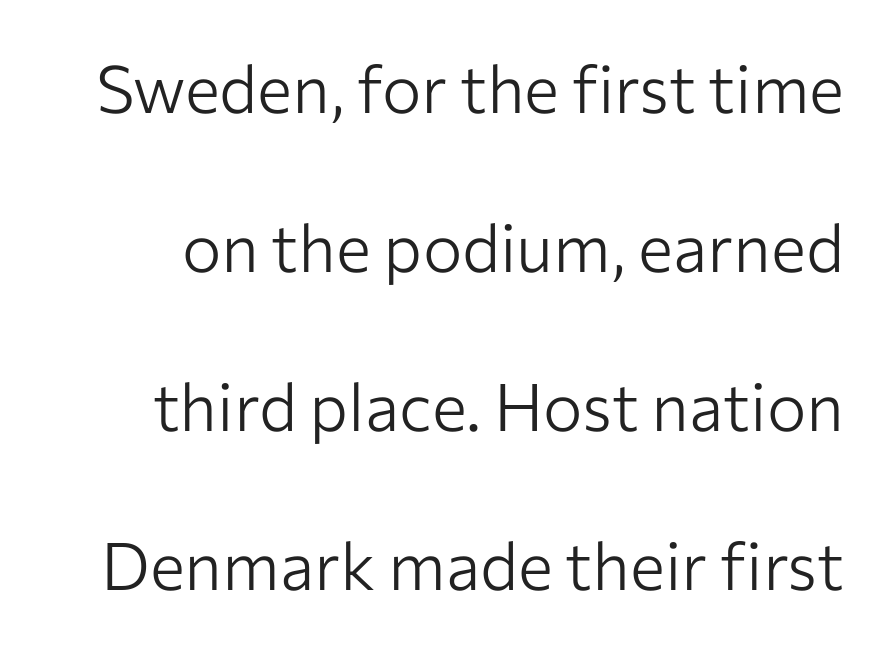
The image shows 66 px light sans-serif type, upright; set loose line spacing (2.41x), normal letter spacing, not underlined; low stroke contrast and a medium x-height.
